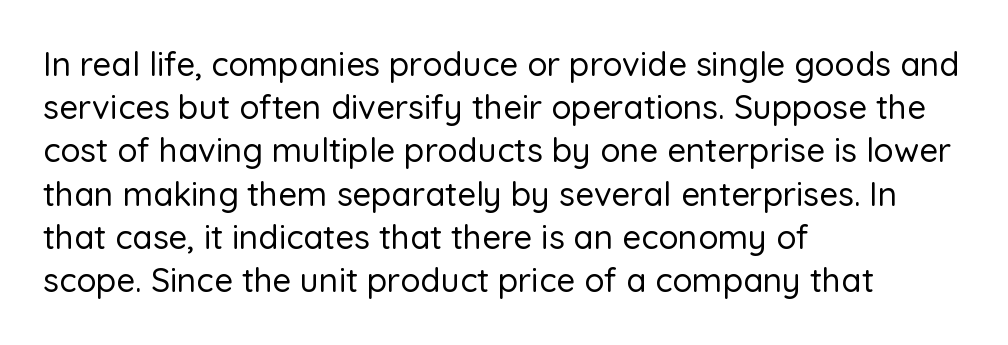
{"serif": "no", "italic": "no", "width": "normal", "stroke_contrast": "low", "x_height": "medium", "monospaced": "no", "underline": "no", "align": "left", "line_spacing": "normal", "line_spacing_ratio": 1.31, "letter_spacing": "normal", "letter_spacing_em": 0.0, "glyph_px": 33}
